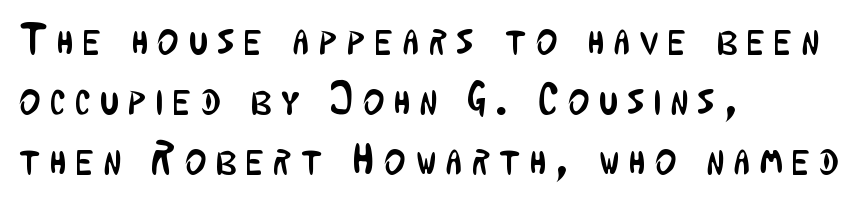
The image shows 45 px regular-weight, condensed sans-serif type, upright; set left-aligned, normal line spacing (1.33x), unusually wide letter spacing (+0.22 em), not underlined; low stroke contrast and a medium x-height.
